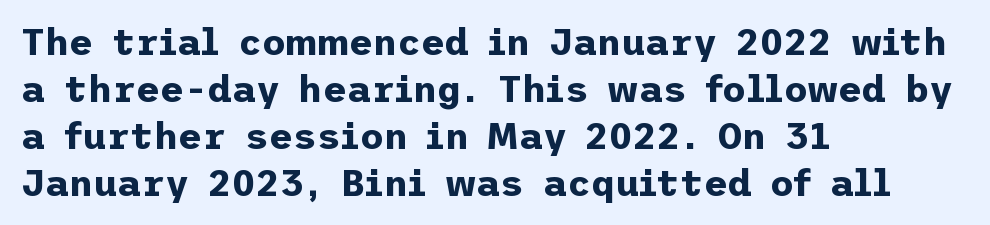
The image shows 37 px bold sans-serif type, upright; set left-aligned, normal line spacing (1.27x), normal letter spacing, not underlined; low stroke contrast and a medium x-height.
